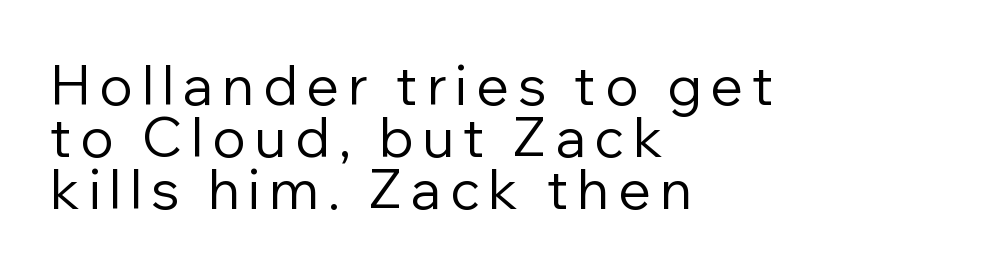
Q: Is the text bold? A: No.
Q: Is the text italic (slanted)? A: No, it is upright.
Q: Is the typeface a serif or a sans-serif typeface? A: Sans-serif.
Q: Is the text underlined? A: No.
Q: How is the paragraph aligned? A: Left-aligned.
Q: Is the spacing between lines tight, normal or loose? A: Tight.
Q: Width (condensed, normal, or wide)? A: Normal.
Q: Stroke contrast? A: Low.
Q: x-height? A: Medium.
Q: Monospaced? A: No.
